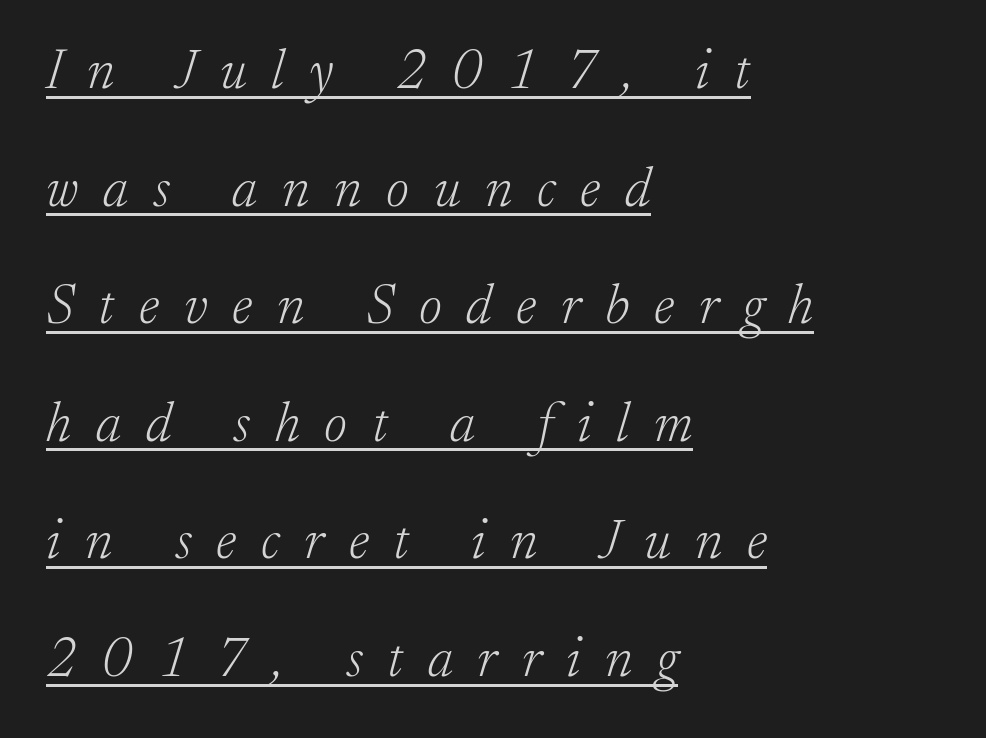
{"serif": "yes", "italic": "yes", "lean": "right", "slant_degrees": 17, "bold": "no", "weight": "light", "width": "normal", "stroke_contrast": "low", "x_height": "small", "monospaced": "no", "underline": "yes", "align": "left", "line_spacing": "loose", "line_spacing_ratio": 2.1, "letter_spacing": "wide", "letter_spacing_em": 0.44, "glyph_px": 56}
